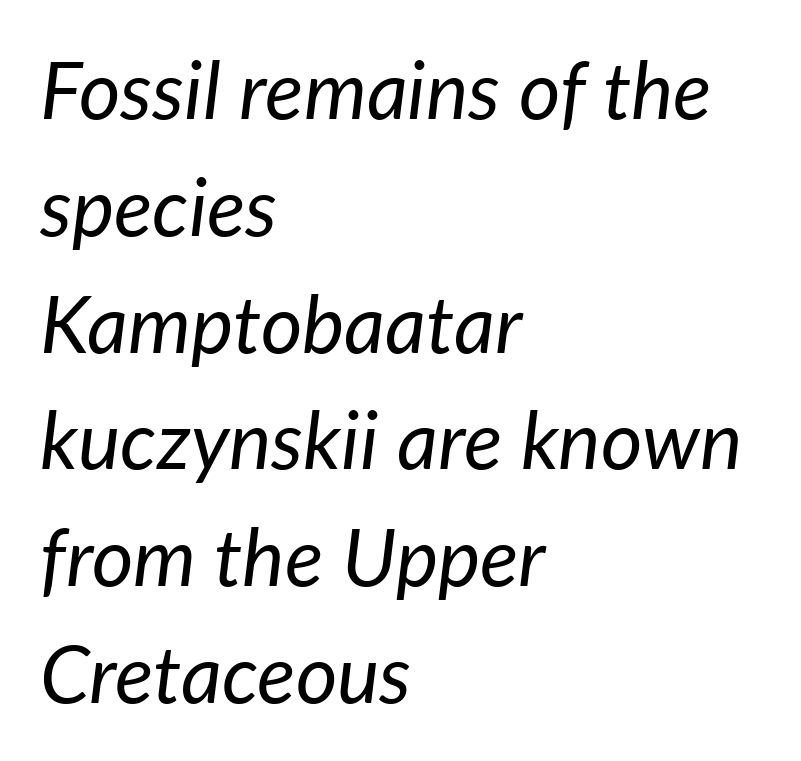
Q: Is the text bold? A: No.
Q: Is the text italic (slanted)? A: Yes, it leans right by about 7 degrees.
Q: Is the text underlined? A: No.
Q: How is the paragraph aligned? A: Left-aligned.
Q: Is the spacing between letters normal or unusually wide? A: Normal.
Q: Is the spacing between lines tight, normal or loose? A: Normal.
Q: Width (condensed, normal, or wide)? A: Normal.
Q: Stroke contrast? A: Low.
Q: x-height? A: Medium.
Q: Monospaced? A: No.
